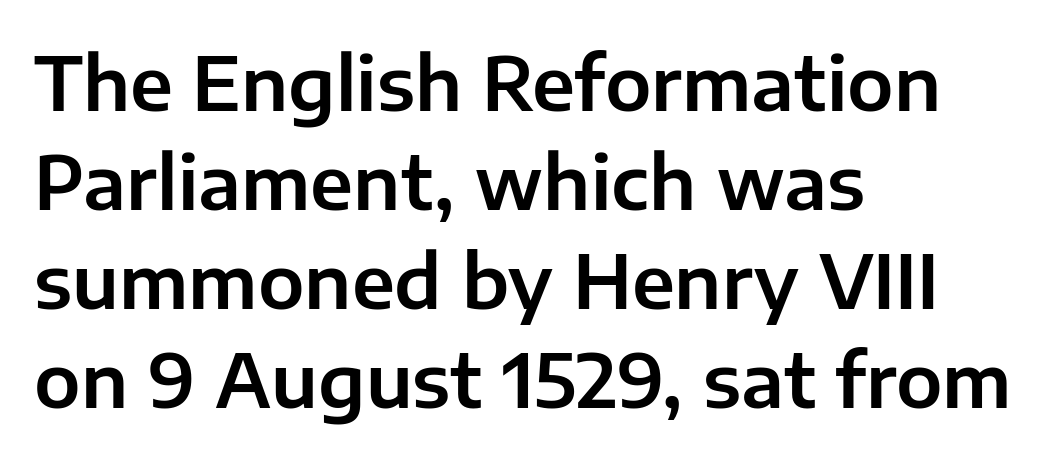
The image shows 74 px sans-serif type, upright; set left-aligned, normal line spacing (1.34x), normal letter spacing, not underlined; low stroke contrast and a medium x-height.
